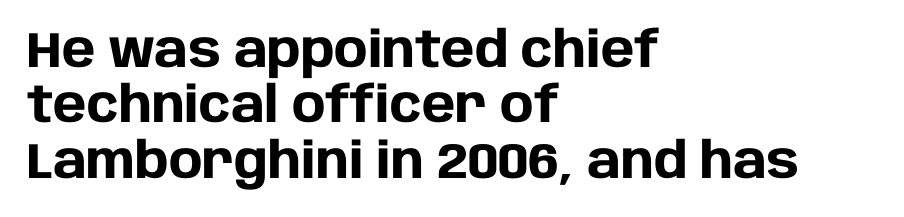
The image shows 50 px heavy sans-serif type, upright; set left-aligned, tight line spacing (1.11x), normal letter spacing, not underlined; low stroke contrast and a large x-height.
